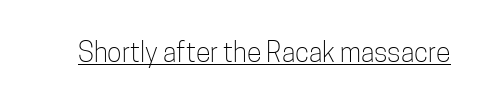
{"italic": "no", "bold": "no", "underline": "yes", "letter_spacing": "normal", "letter_spacing_em": 0.0, "glyph_px": 27}
